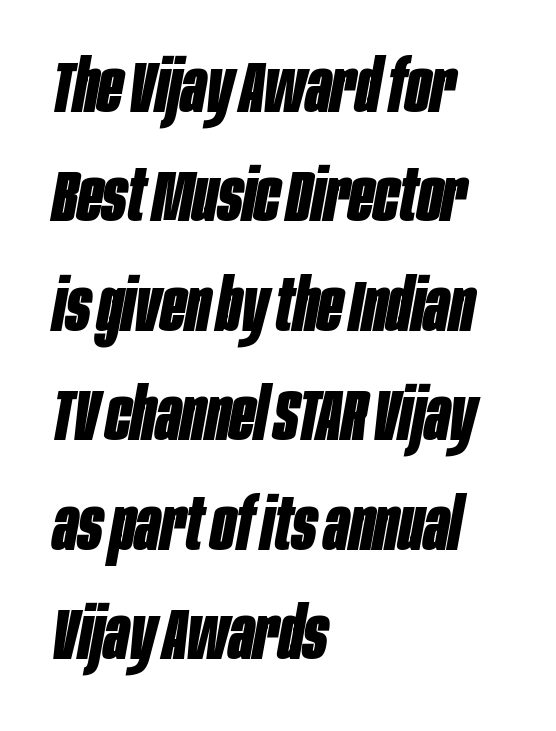
Q: Is the text bold? A: Yes.
Q: Is the text italic (slanted)? A: Yes, it leans right by about 10 degrees.
Q: Is the text underlined? A: No.
Q: How is the paragraph aligned? A: Left-aligned.
Q: Is the spacing between letters normal or unusually wide? A: Normal.
Q: Is the spacing between lines tight, normal or loose? A: Normal.
Q: Width (condensed, normal, or wide)? A: Condensed.
Q: Stroke contrast? A: Low.
Q: x-height? A: Large.
Q: Monospaced? A: No.
